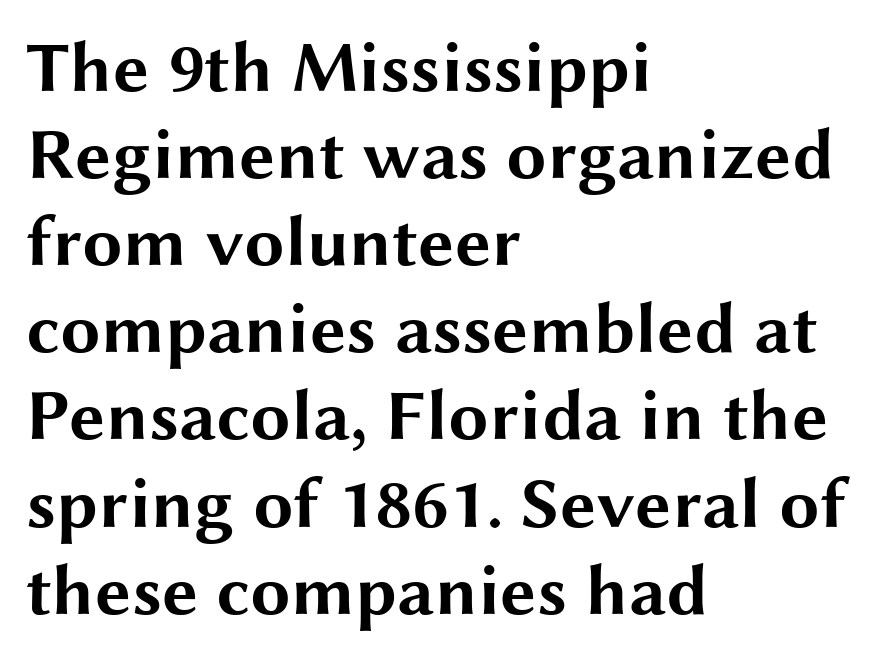
Q: Is the text bold? A: Yes.
Q: Is the text italic (slanted)? A: No, it is upright.
Q: Is the typeface a serif or a sans-serif typeface? A: Sans-serif.
Q: Is the text underlined? A: No.
Q: How is the paragraph aligned? A: Left-aligned.
Q: Is the spacing between letters normal or unusually wide? A: Normal.
Q: Width (condensed, normal, or wide)? A: Wide.
Q: Stroke contrast? A: Medium.
Q: x-height? A: Medium.
Q: Monospaced? A: No.
